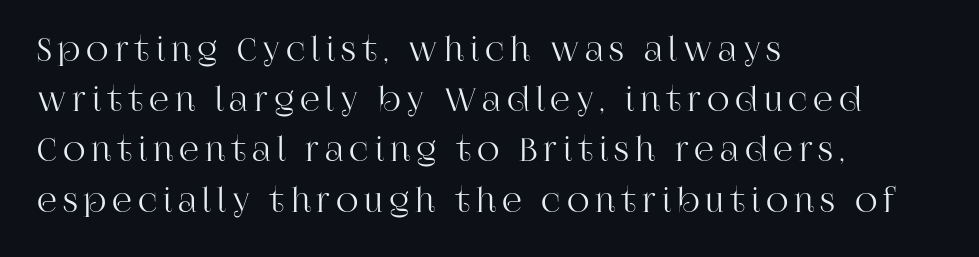
Character widths vary here, with narrow letters taking less room than wide ones. The space directly below the letters is spotless. Every character sits straight up, as roman type does. Regular leading. Compared with a centered layout, this one pins lines to the left instead. Observe the serifs anchoring each vertical stroke in this sample.
